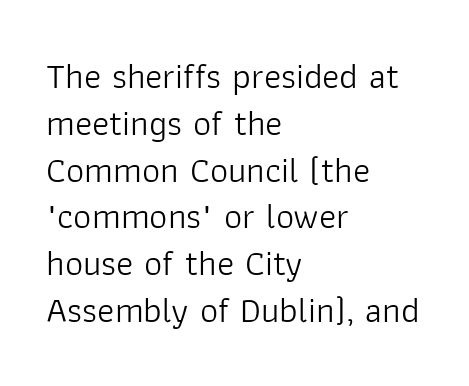
{"serif": "no", "italic": "no", "bold": "no", "weight": "light", "width": "normal", "stroke_contrast": "low", "x_height": "medium", "monospaced": "no", "underline": "no", "align": "left", "line_spacing": "normal", "line_spacing_ratio": 1.3, "letter_spacing": "normal", "letter_spacing_em": 0.0, "glyph_px": 36}
